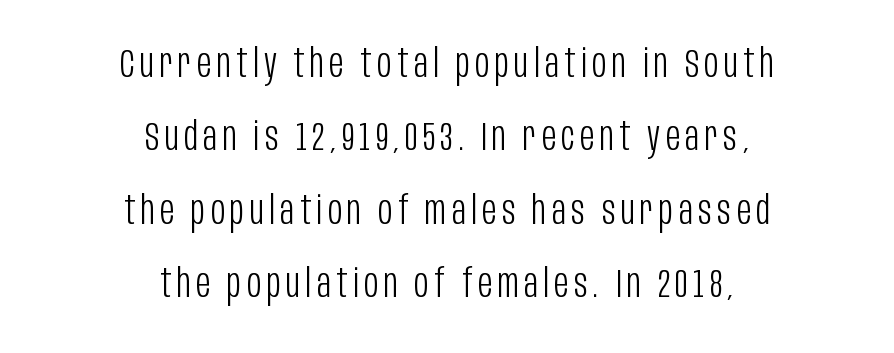
Q: Is the text bold? A: No.
Q: Is the text italic (slanted)? A: No, it is upright.
Q: Is the typeface a serif or a sans-serif typeface? A: Sans-serif.
Q: Is the text underlined? A: No.
Q: How is the paragraph aligned? A: Centered.
Q: Width (condensed, normal, or wide)? A: Condensed.
Q: Stroke contrast? A: Low.
Q: x-height? A: Large.
Q: Monospaced? A: No.
